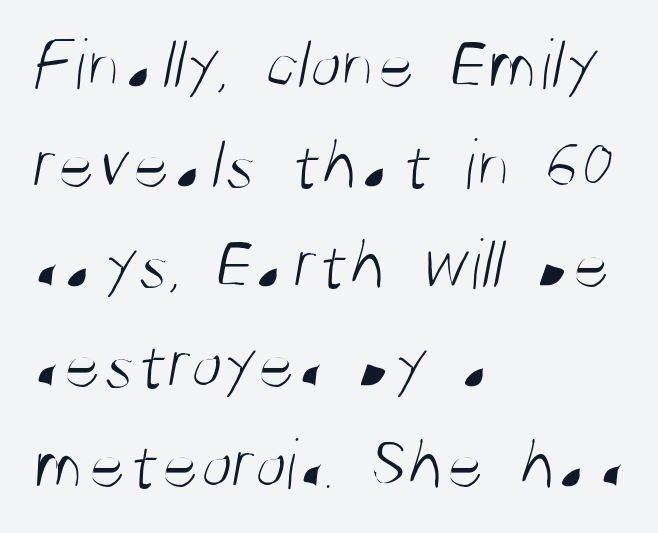
Line starts are locked; line ends wander. Are there feet on the stems? There aren't — it's a sans. The space beneath each line is pristine and unruled. The letterforms sit at book weight or below.
